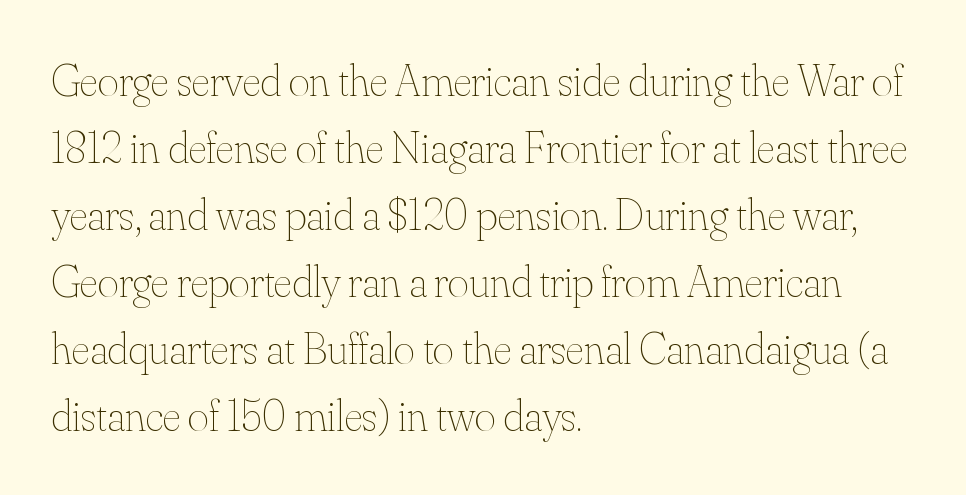
{"italic": "no", "bold": "no", "weight": "thin", "width": "normal", "stroke_contrast": "medium", "x_height": "small", "monospaced": "no", "underline": "no", "align": "left", "line_spacing": "normal", "line_spacing_ratio": 1.49, "letter_spacing": "normal", "letter_spacing_em": 0.0, "glyph_px": 45}
